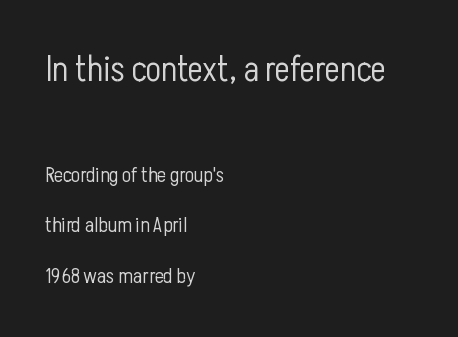
These lines stack with their left ends in a neat column. Large over small — that's the arrangement of the two blocks here. The horizontal fit of the characters is conventional and even. Vertical spacing — loose. This reads as an unemphasized weight, regular at the heaviest.
